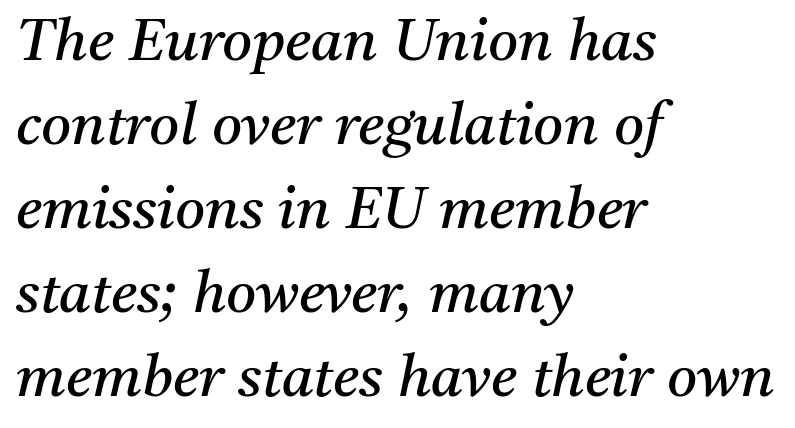
{"serif": "yes", "italic": "yes", "lean": "right", "slant_degrees": 11, "bold": "no", "weight": "regular", "width": "normal", "stroke_contrast": "medium", "x_height": "medium", "monospaced": "no", "underline": "no", "align": "left", "line_spacing": "normal", "line_spacing_ratio": 1.45, "letter_spacing": "normal", "letter_spacing_em": 0.0, "glyph_px": 58}
